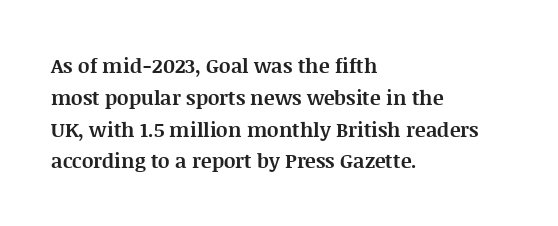
Upright lettering throughout. The foot of each line stays bare and open. Line spacing here is normal. The letters sit at their default tracking, neither squeezed nor spread. The setting favours the left margin, as ordinary paragraphs usually do. These words are printed bold, with thick strokes throughout.
